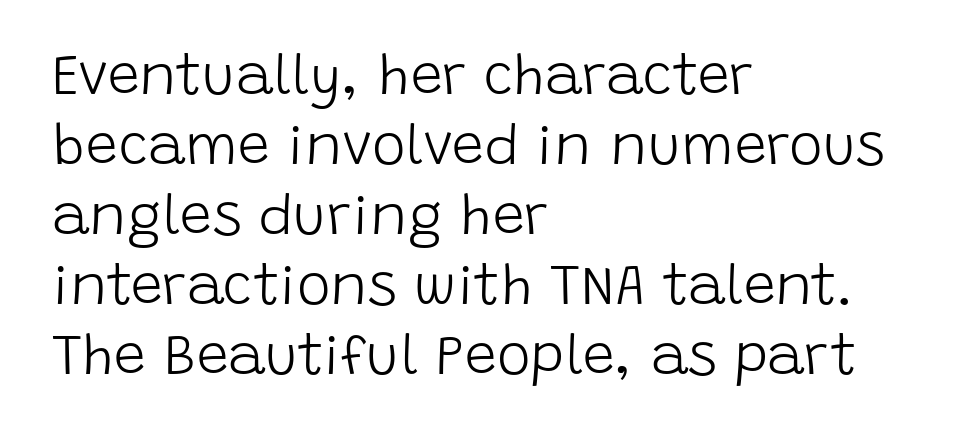
The image shows 57 px light sans-serif type, upright; set left-aligned, line spacing 1.23x, normal letter spacing, not underlined; low stroke contrast and a large x-height.
